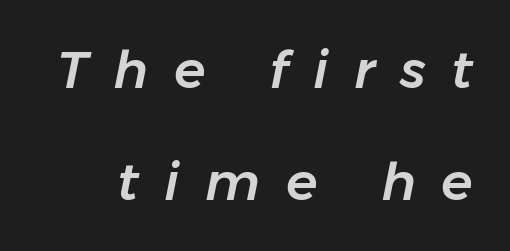
The image shows 52 px text type, italic (leaning right); set loose line spacing (2.15x), unusually wide letter spacing (+0.49 em), not underlined; low stroke contrast and a medium x-height.
